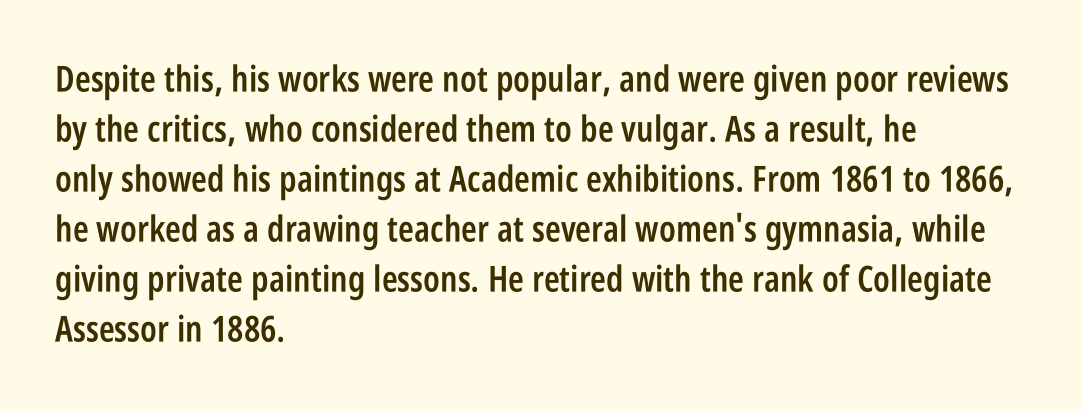
Q: Is the text bold? A: Semi-bold.
Q: Is the text italic (slanted)? A: No, it is upright.
Q: Is the typeface a serif or a sans-serif typeface? A: Sans-serif.
Q: Is the text underlined? A: No.
Q: How is the paragraph aligned? A: Left-aligned.
Q: Is the spacing between letters normal or unusually wide? A: Normal.
Q: Is the spacing between lines tight, normal or loose? A: Normal.
Q: Width (condensed, normal, or wide)? A: Condensed.
Q: Stroke contrast? A: Low.
Q: x-height? A: Large.
Q: Monospaced? A: No.
